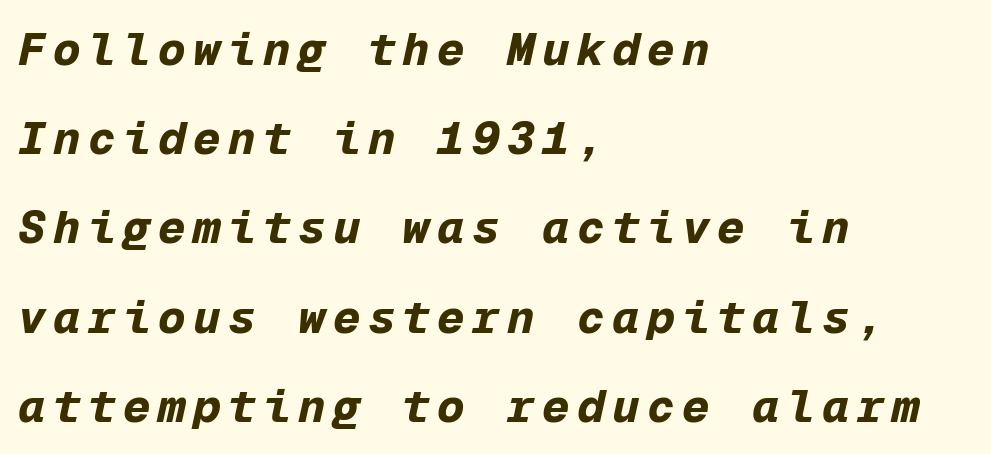
The image shows 46 px bold type, italic (leaning right), monospaced; set left-aligned, loose line spacing (1.94x), not underlined; low stroke contrast and a medium x-height.
